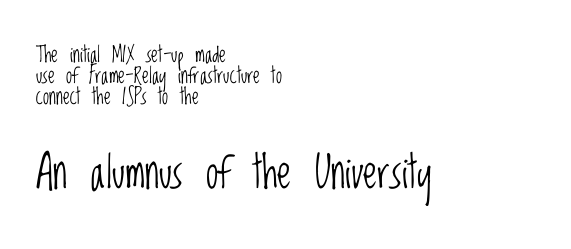
The image shows 45 px light, condensed sans-serif type, upright; set left-aligned, tight line spacing (0.95x), normal letter spacing, not underlined; the second (bottom) block is 2.05x larger; low stroke contrast and a large x-height.
